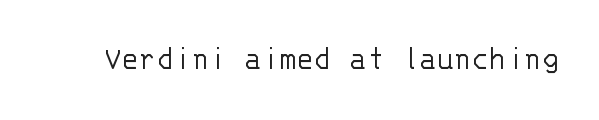
Think of a typewriter: that constant character pitch is what you see here. Weight class: somewhere from thin through regular. There is no visible air inserted between adjacent glyphs. Is there any slant? The stems are plumb. The gap between lines stays unmarked.
